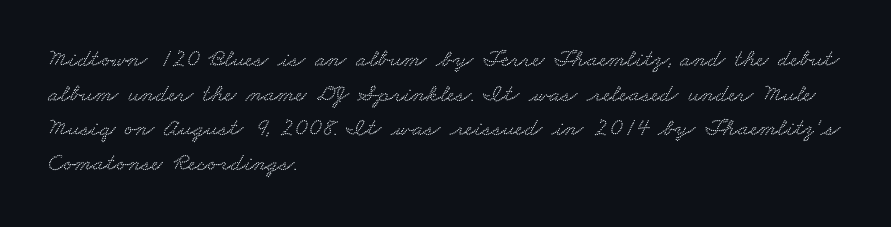
Q: Is the text underlined? A: No.
Q: How is the paragraph aligned? A: Left-aligned.
Q: Is the spacing between letters normal or unusually wide? A: Normal.
Q: Is the spacing between lines tight, normal or loose? A: Normal.
